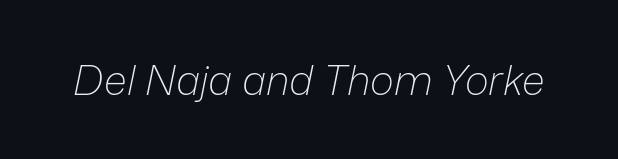
Stems and bowls with no extra thickness — not bold. The gap between lines stays unmarked. Quick note: italic. You could not count columns in this text — the font is proportionally spaced. This sample uses plain, unmodified letter spacing.
